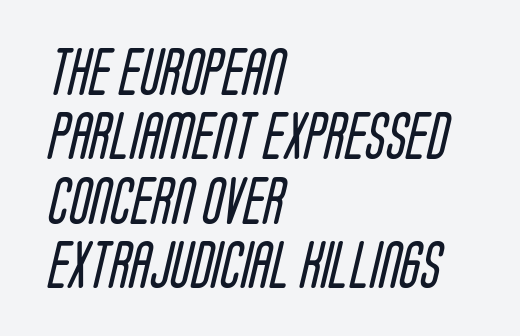
The tracking reads as untouched default to a designer's eye. Type style note: lacks serifs. Compared with a typical body face, this is equally light or lighter still. Just letters on the line, the space beneath them empty. Note the varied advance widths — an 'i' is clearly narrower than an 'm'. Compared with typical paragraphs, the rows here are spaced about the same.
